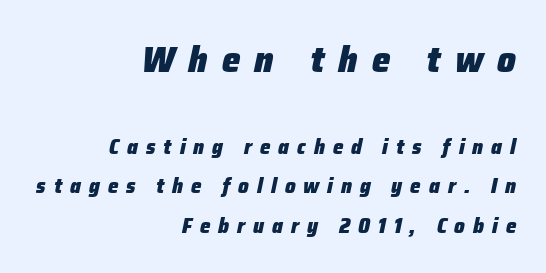
Q: Is the text bold? A: Yes.
Q: Is the text italic (slanted)? A: Yes, it leans right by about 12 degrees.
Q: Is the text underlined? A: No.
Q: How is the paragraph aligned? A: Right-aligned.
Q: Is the spacing between letters normal or unusually wide? A: Unusually wide.
Q: Which block of text is set in a larger size, the first (top) or the second (bottom)? A: The first (top) one.
Q: Width (condensed, normal, or wide)? A: Normal.
Q: Stroke contrast? A: Low.
Q: x-height? A: Medium.
Q: Monospaced? A: No.
